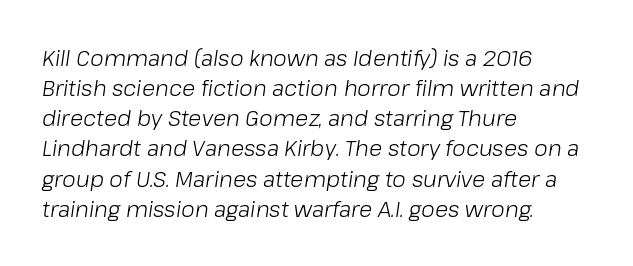
Decoration check: the copy has no underline. Weight: not bold — regular or lighter. This sample uses plain, unmodified letter spacing. A typesetter would mark this as italic.
